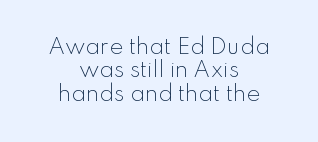
Q: Is the text bold? A: No.
Q: Is the text italic (slanted)? A: No, it is upright.
Q: Is the text underlined? A: No.
Q: How is the paragraph aligned? A: Centered.
Q: Is the spacing between letters normal or unusually wide? A: Normal.
Q: Is the spacing between lines tight, normal or loose? A: Tight.
